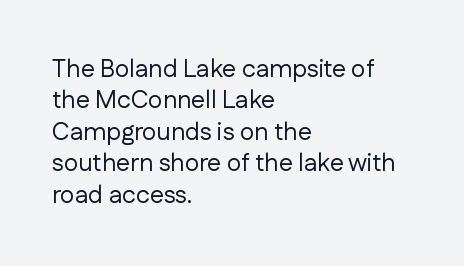
The image shows 25 px text type, upright; set left-aligned, normal line spacing (1.26x), normal letter spacing, not underlined.
